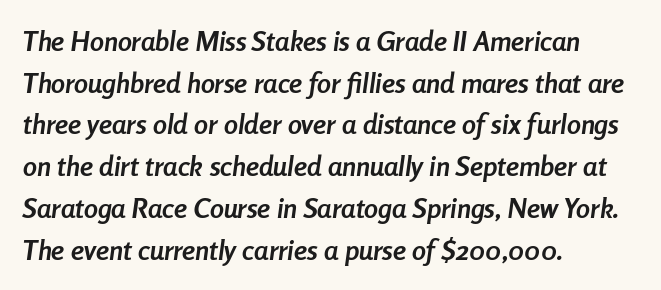
Q: Is the text bold? A: Yes.
Q: Is the text italic (slanted)? A: Yes, it leans right by about 8 degrees.
Q: Is the text underlined? A: No.
Q: How is the paragraph aligned? A: Left-aligned.
Q: Is the spacing between letters normal or unusually wide? A: Normal.
Q: Is the spacing between lines tight, normal or loose? A: Normal.
Q: Width (condensed, normal, or wide)? A: Condensed.
Q: Stroke contrast? A: Low.
Q: x-height? A: Medium.
Q: Monospaced? A: No.
